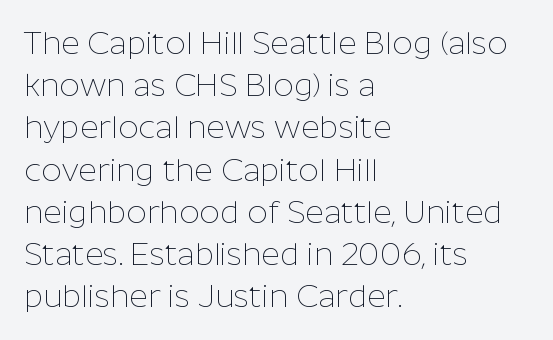
A clean baseline with only descenders dipping below it. Regarding serifs, this sample does without them. Proportional: the letters do not fall into vertical columns. The letterforms sit at book weight or below.
